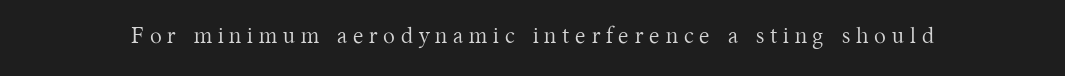
The image shows 22 px text type, upright; set unusually wide letter spacing (+0.27 em), not underlined.
